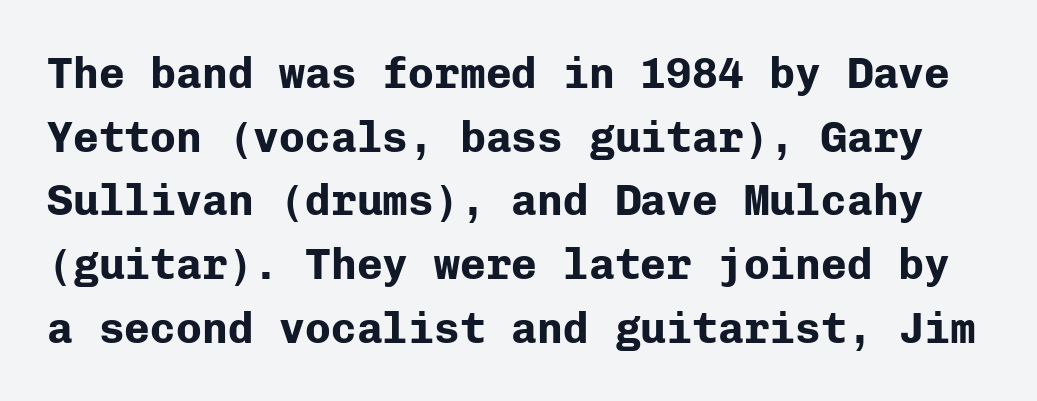
The image shows 43 px bold sans-serif type, upright, monospaced; set normal line spacing (1.48x), normal letter spacing, not underlined; low stroke contrast and a medium x-height.
